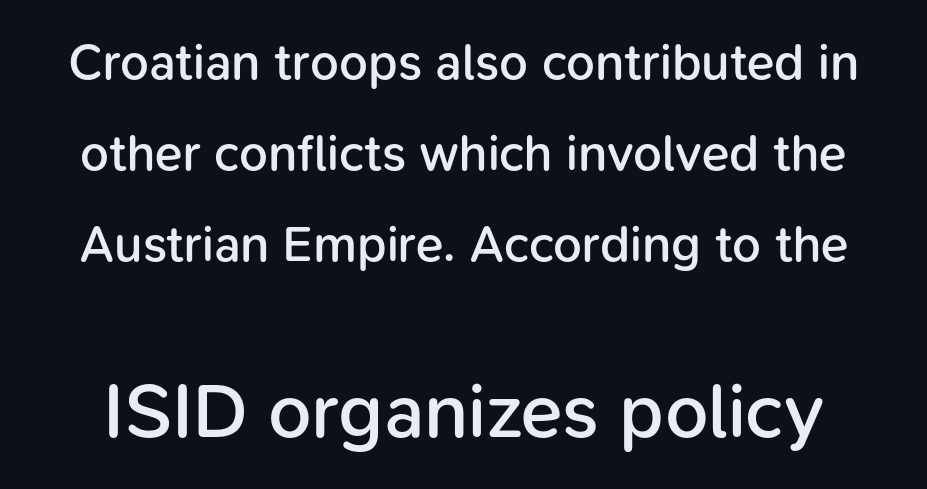
{"serif": "no", "italic": "no", "bold": "semi", "weight": "semibold", "width": "normal", "stroke_contrast": "low", "x_height": "medium", "monospaced": "no", "underline": "no", "line_spacing_ratio": 1.78, "letter_spacing": "normal", "letter_spacing_em": 0.0, "larger_block": "second", "size_ratio": 1.51, "glyph_px": 77}
